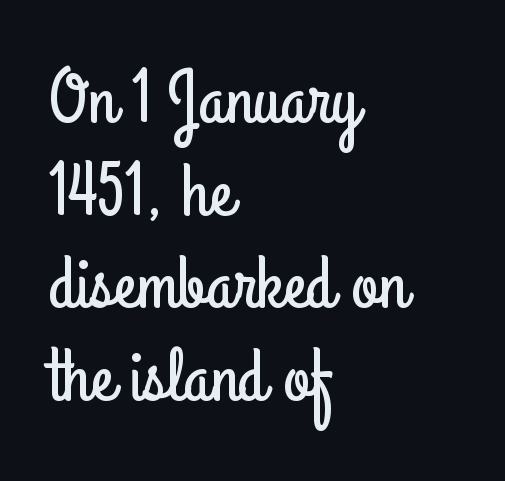
Each letter's strokes conclude bluntly, with no projecting serifs. Note the varied advance widths — an 'i' is clearly narrower than an 'm'. These lines stack with their left ends in a neat column. The zone under the glyphs is completely vacant.
